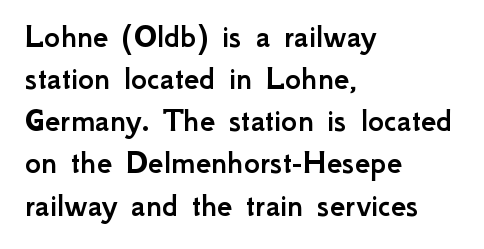
{"serif": "no", "italic": "no", "width": "normal", "stroke_contrast": "low", "x_height": "small", "monospaced": "no", "underline": "no", "align": "left", "line_spacing_ratio": 1.24, "letter_spacing": "normal", "letter_spacing_em": 0.0, "glyph_px": 34}
